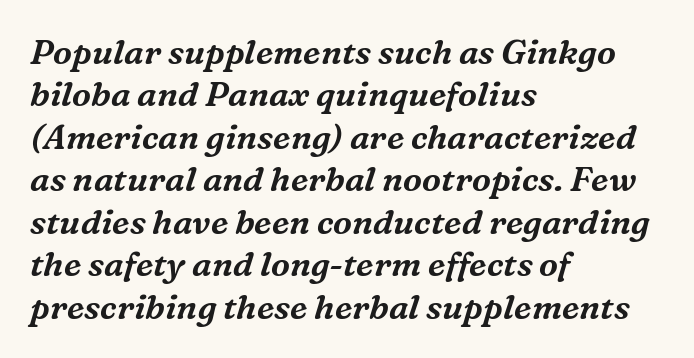
Q: Is the text italic (slanted)? A: Yes, it leans right by about 16 degrees.
Q: Is the typeface a serif or a sans-serif typeface? A: Serif.
Q: Is the text underlined? A: No.
Q: How is the paragraph aligned? A: Left-aligned.
Q: Is the spacing between letters normal or unusually wide? A: Normal.
Q: Is the spacing between lines tight, normal or loose? A: Normal.
Q: Width (condensed, normal, or wide)? A: Normal.
Q: Stroke contrast? A: Medium.
Q: x-height? A: Medium.
Q: Monospaced? A: No.
